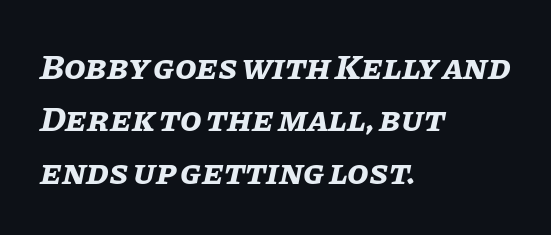
The specimen reads as italic at a glance. Emphasis by weight is at full strength: bold. Note the varied advance widths — an 'i' is clearly narrower than an 'm'. Horizontal alignment here is leftward, the default for most running prose. Line spacing here is normal.
